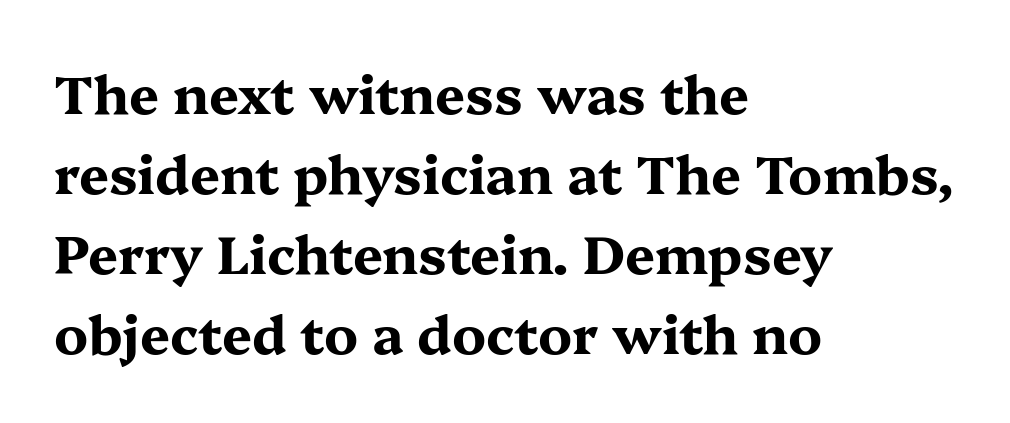
Q: Is the text bold? A: Yes.
Q: Is the text italic (slanted)? A: No, it is upright.
Q: Is the typeface a serif or a sans-serif typeface? A: Serif.
Q: Is the text underlined? A: No.
Q: How is the paragraph aligned? A: Left-aligned.
Q: Is the spacing between letters normal or unusually wide? A: Normal.
Q: Is the spacing between lines tight, normal or loose? A: Normal.
Q: Width (condensed, normal, or wide)? A: Wide.
Q: Stroke contrast? A: Medium.
Q: x-height? A: Medium.
Q: Monospaced? A: No.
